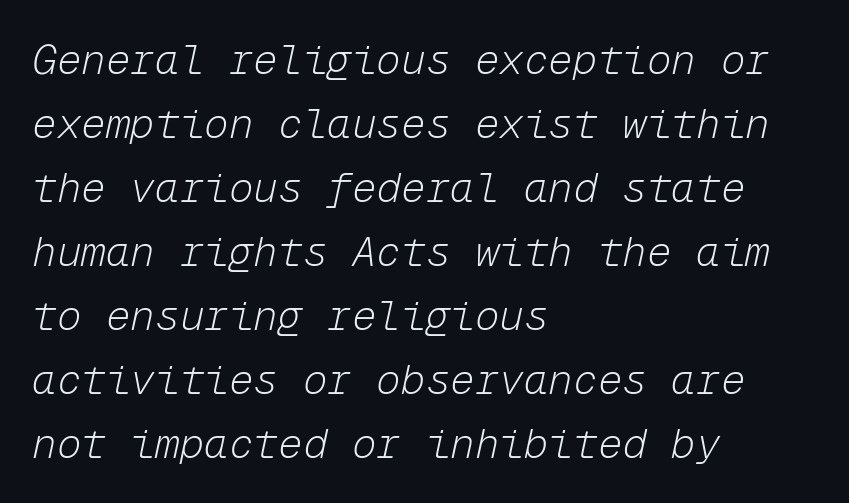
The face used here is rendered with its standard letterfit. Plain, unruled lines of type. Line spacing here is normal. Teacher's note: observe the even left margin — that is flush-left alignment. The rendering uses typewriter-style spacing with identical character cells.
